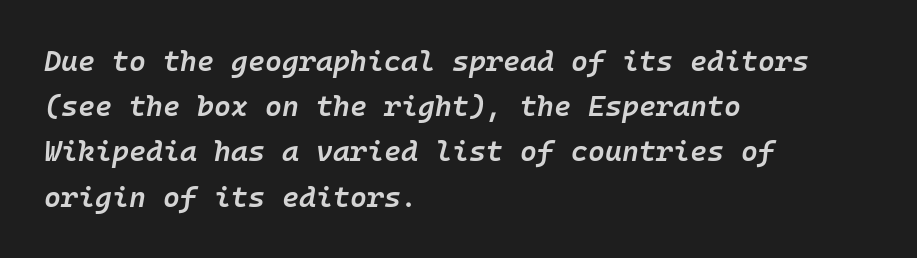
Q: Is the text bold? A: Semi-bold.
Q: Is the text italic (slanted)? A: Yes, it leans right by about 10 degrees.
Q: Is the text underlined? A: No.
Q: How is the paragraph aligned? A: Left-aligned.
Q: Is the spacing between letters normal or unusually wide? A: Normal.
Q: Is the spacing between lines tight, normal or loose? A: Normal.
Q: Width (condensed, normal, or wide)? A: Normal.
Q: Stroke contrast? A: Low.
Q: x-height? A: Medium.
Q: Monospaced? A: Yes.
